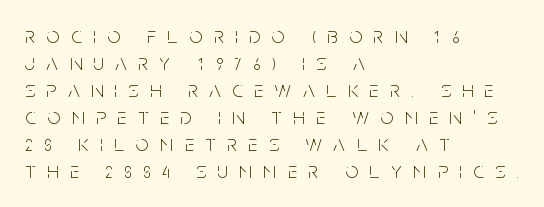
The image shows 23 px text type, upright; set left-aligned, line spacing 1.17x, unusually wide letter spacing (+0.5 em), not underlined.
